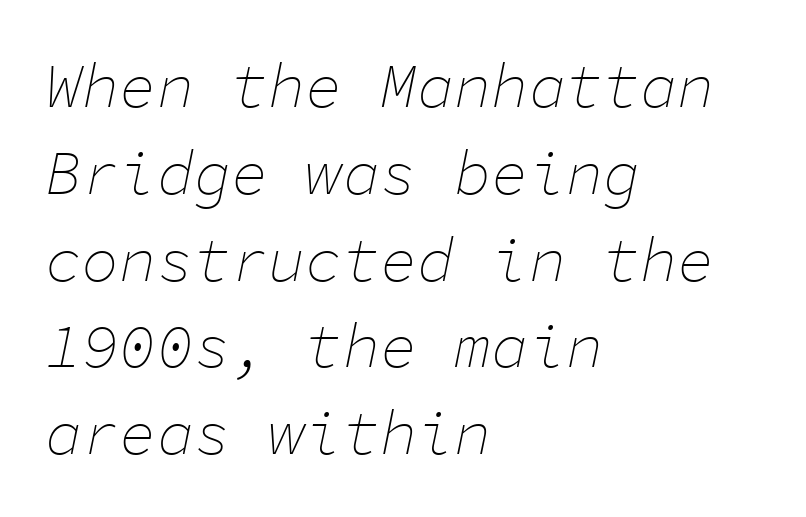
Q: Is the text bold? A: No.
Q: Is the text italic (slanted)? A: Yes, it leans right by about 11 degrees.
Q: Is the text underlined? A: No.
Q: How is the paragraph aligned? A: Left-aligned.
Q: Is the spacing between letters normal or unusually wide? A: Normal.
Q: Is the spacing between lines tight, normal or loose? A: Normal.
Q: Width (condensed, normal, or wide)? A: Normal.
Q: Stroke contrast? A: Low.
Q: x-height? A: Medium.
Q: Monospaced? A: Yes.
